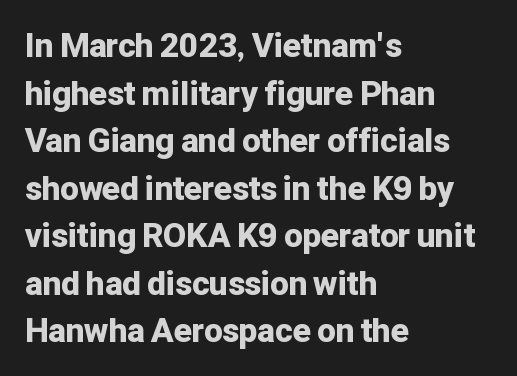
Varying glyph widths throughout — classic text-font behaviour. Each glyph is drawn with heavy, bold strokes. Is this a sans? Yes — the strokes have no serifs. The setting favours the left margin, as ordinary paragraphs usually do. The line-height multiplier appears to be the usual default. Every character sits straight up, as roman type does.
